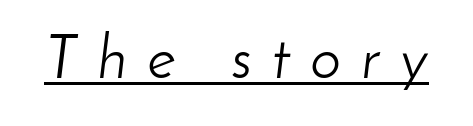
The image shows 61 px light type, italic (leaning right); set unusually wide letter spacing (+0.34 em), underlined; low stroke contrast and a small x-height.
